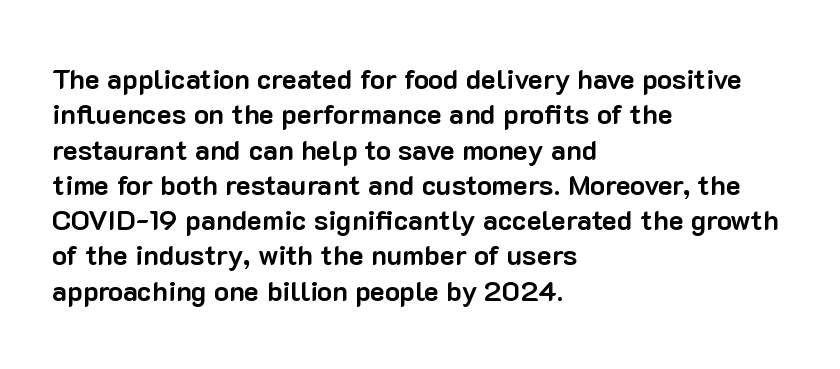
The specimen omits any rule beneath the text block's lines. Characters follow at the spacing the type designer built in. If you measured baseline to baseline, you'd find a middling distance. This rendering uses left alignment, leaving the right contour irregular. Look at the bottom of the vertical strokes: they stop flat, with no serifs.
